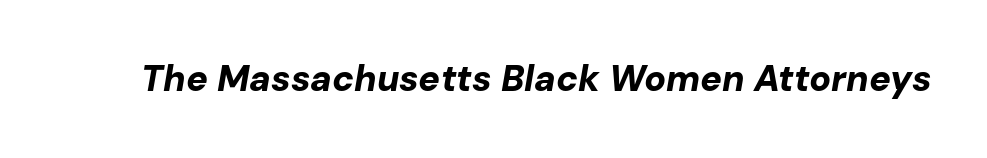
Clear beneath every line of the passage. A typesetter would call this proportional, since set widths differ per character. Standard letterfit; no display-style spreading of the glyphs. There's an unmistakable incline to the writing here. Its strokes are broad and dark, the hallmark of bold type.
